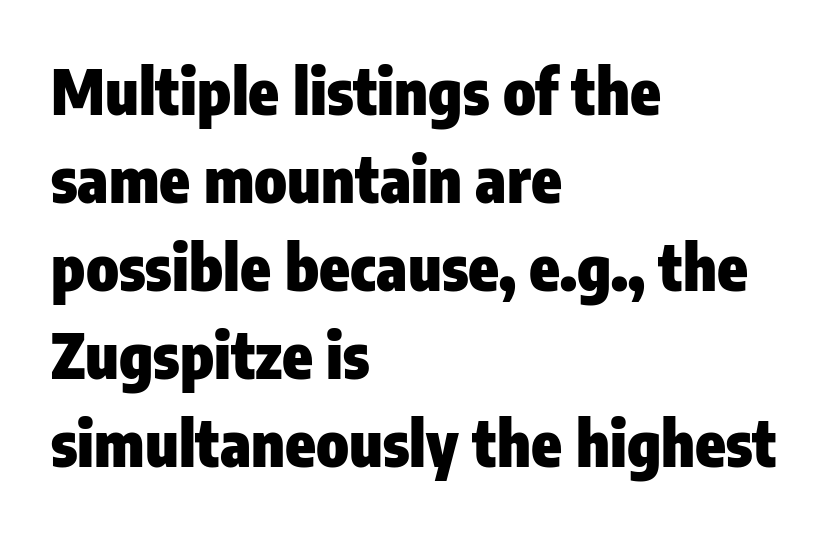
Q: Is the text bold? A: Yes.
Q: Is the text italic (slanted)? A: No, it is upright.
Q: Is the typeface a serif or a sans-serif typeface? A: Sans-serif.
Q: Is the text underlined? A: No.
Q: How is the paragraph aligned? A: Left-aligned.
Q: Is the spacing between letters normal or unusually wide? A: Normal.
Q: Is the spacing between lines tight, normal or loose? A: Normal.
Q: Width (condensed, normal, or wide)? A: Condensed.
Q: Stroke contrast? A: Low.
Q: x-height? A: Medium.
Q: Monospaced? A: No.
